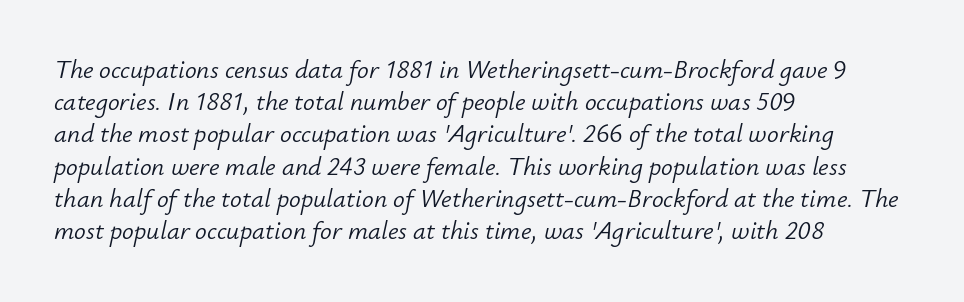
Q: Is the text bold? A: No.
Q: Is the text italic (slanted)? A: Yes, it leans right by about 12 degrees.
Q: Is the text underlined? A: No.
Q: How is the paragraph aligned? A: Left-aligned.
Q: Is the spacing between letters normal or unusually wide? A: Normal.
